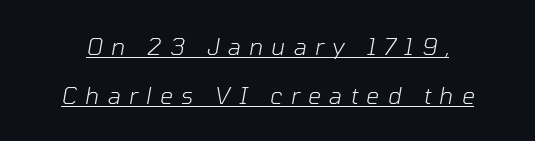
The cut favours lightness, reaching ordinary text weight at its darkest. Airy leading. Is there an underline? Yes — a line sits under the letters. Tall strokes in this sample are angled rather than plumb. Is the letter spacing exaggerated? Yes — the characters are pushed far apart.
